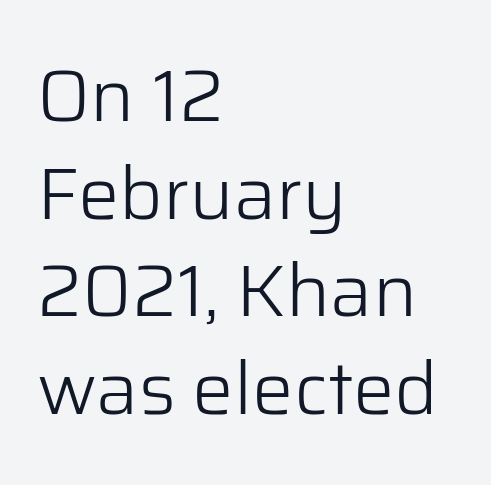
Q: Is the text bold? A: No.
Q: Is the text italic (slanted)? A: No, it is upright.
Q: Is the typeface a serif or a sans-serif typeface? A: Sans-serif.
Q: Is the text underlined? A: No.
Q: How is the paragraph aligned? A: Left-aligned.
Q: Is the spacing between letters normal or unusually wide? A: Normal.
Q: Is the spacing between lines tight, normal or loose? A: Normal.
Q: Width (condensed, normal, or wide)? A: Normal.
Q: Stroke contrast? A: Low.
Q: x-height? A: Medium.
Q: Monospaced? A: No.
